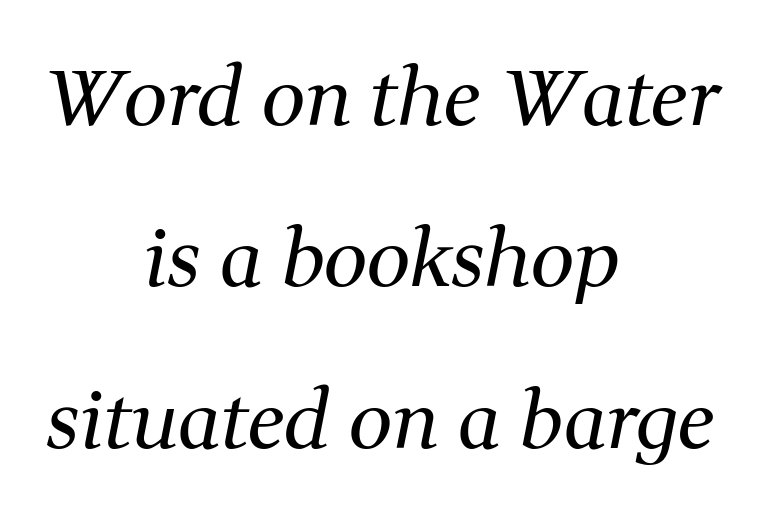
Standard letterfit; no display-style spreading of the glyphs. Honestly, the rows look like they've been pulled way apart. A serif font was chosen for this passage. This sample is center-justified, so both line endings float freely. Character widths vary here, with narrow letters taking less room than wide ones. The letterforms sit at book weight or below.
